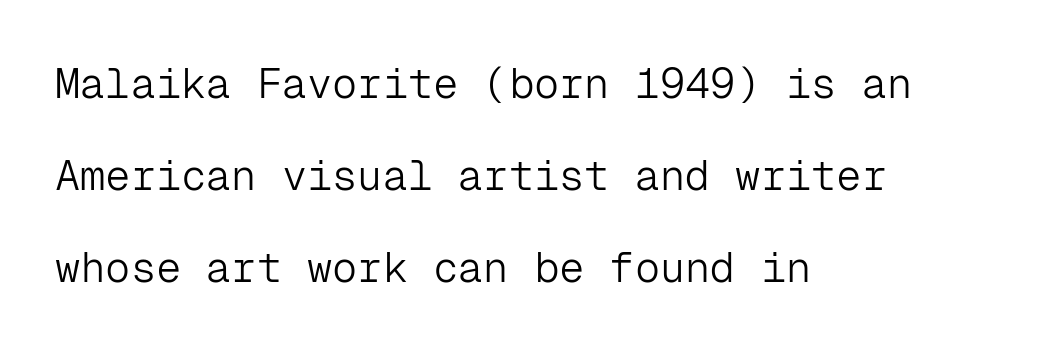
{"serif": "no", "italic": "no", "bold": "no", "weight": "light", "width": "normal", "stroke_contrast": "low", "x_height": "medium", "monospaced": "yes", "underline": "no", "align": "left", "line_spacing": "loose", "line_spacing_ratio": 2.19, "letter_spacing": "normal", "letter_spacing_em": 0.0, "glyph_px": 42}
